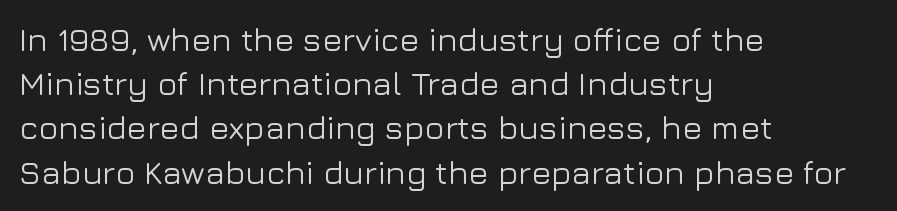
Q: Is the text italic (slanted)? A: No, it is upright.
Q: Is the typeface a serif or a sans-serif typeface? A: Sans-serif.
Q: Is the text underlined? A: No.
Q: How is the paragraph aligned? A: Left-aligned.
Q: Is the spacing between letters normal or unusually wide? A: Normal.
Q: Is the spacing between lines tight, normal or loose? A: Normal.
Q: Width (condensed, normal, or wide)? A: Normal.
Q: Stroke contrast? A: Low.
Q: x-height? A: Medium.
Q: Monospaced? A: No.
